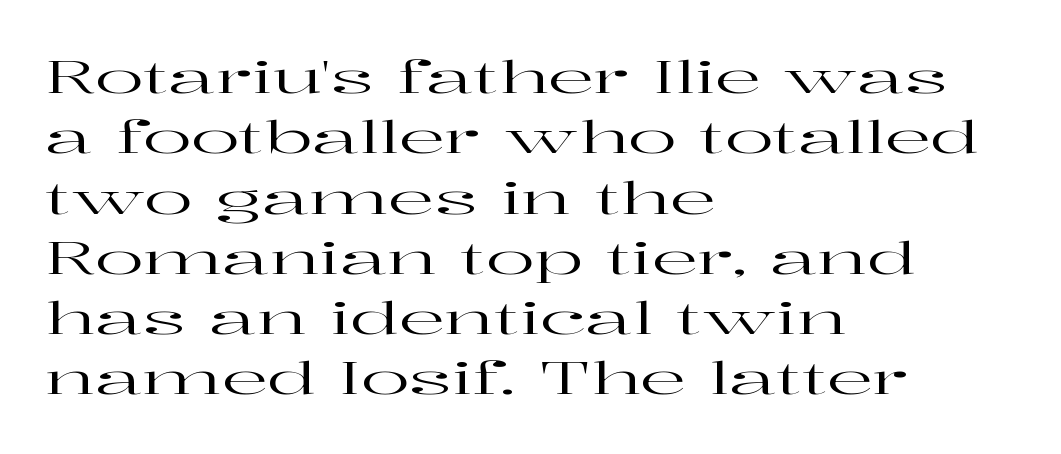
{"serif": "yes", "italic": "no", "width": "wide", "stroke_contrast": "high", "x_height": "medium", "monospaced": "no", "underline": "no", "align": "left", "line_spacing": "normal", "line_spacing_ratio": 1.34, "letter_spacing": "normal", "letter_spacing_em": 0.0, "glyph_px": 45}
